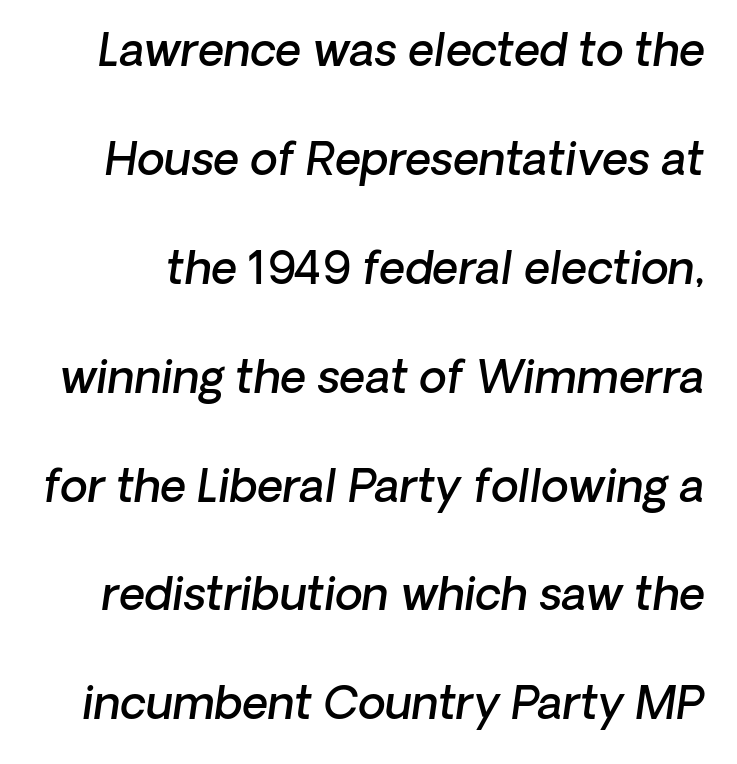
Each letter keeps its own natural width here, so spacing adapts to shape. Widely set lines give the paragraph a tall, airy silhouette. The face used here is a semibold: visibly heavier than regular, lighter than bold. Rule under the text: the space is simply empty.
